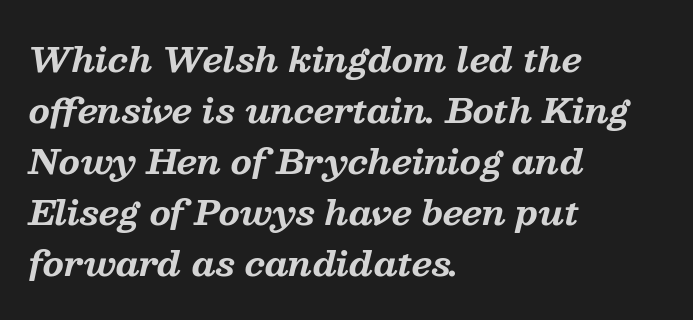
Q: Is the text bold? A: Yes.
Q: Is the text italic (slanted)? A: Yes, it leans right by about 13 degrees.
Q: Is the typeface a serif or a sans-serif typeface? A: Serif.
Q: Is the text underlined? A: No.
Q: How is the paragraph aligned? A: Left-aligned.
Q: Is the spacing between letters normal or unusually wide? A: Normal.
Q: Is the spacing between lines tight, normal or loose? A: Normal.
Q: Width (condensed, normal, or wide)? A: Normal.
Q: Stroke contrast? A: Medium.
Q: x-height? A: Medium.
Q: Monospaced? A: No.
